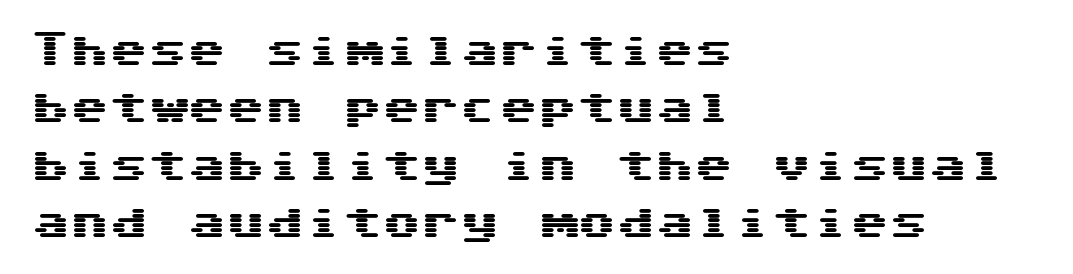
Q: Is the text italic (slanted)? A: No, it is upright.
Q: Is the typeface a serif or a sans-serif typeface? A: Sans-serif.
Q: Is the text underlined? A: No.
Q: How is the paragraph aligned? A: Left-aligned.
Q: Is the spacing between letters normal or unusually wide? A: Normal.
Q: Is the spacing between lines tight, normal or loose? A: Normal.
Q: Width (condensed, normal, or wide)? A: Wide.
Q: Stroke contrast? A: Medium.
Q: x-height? A: Medium.
